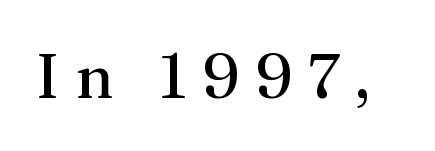
{"serif": "yes", "italic": "no", "bold": "no", "weight": "regular", "width": "normal", "stroke_contrast": "medium", "x_height": "medium", "monospaced": "no", "underline": "no", "letter_spacing": "wide", "letter_spacing_em": 0.25, "glyph_px": 63}
